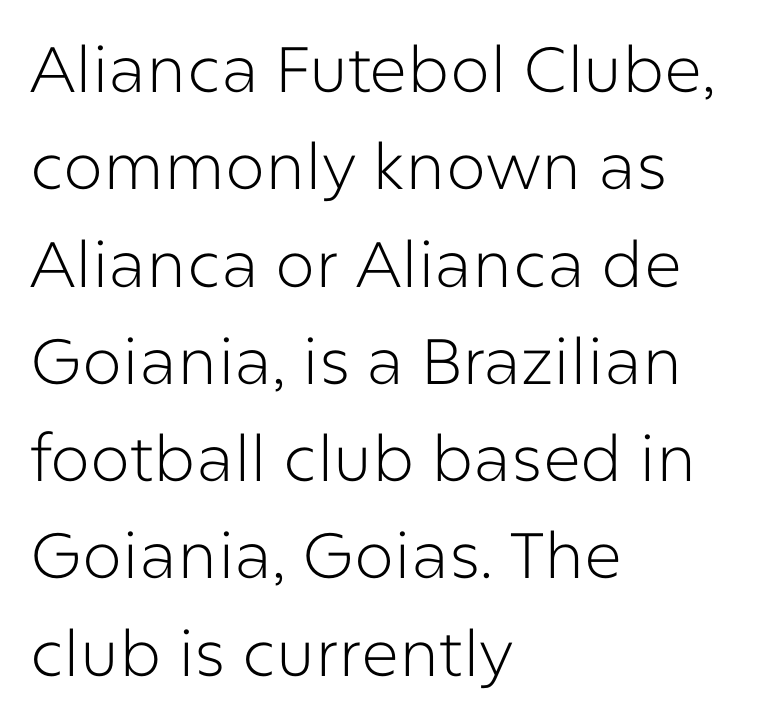
{"serif": "no", "italic": "no", "bold": "no", "weight": "light", "width": "normal", "stroke_contrast": "low", "x_height": "medium", "monospaced": "no", "underline": "no", "align": "left", "line_spacing": "normal", "line_spacing_ratio": 1.52, "letter_spacing": "normal", "letter_spacing_em": 0.0, "glyph_px": 64}
